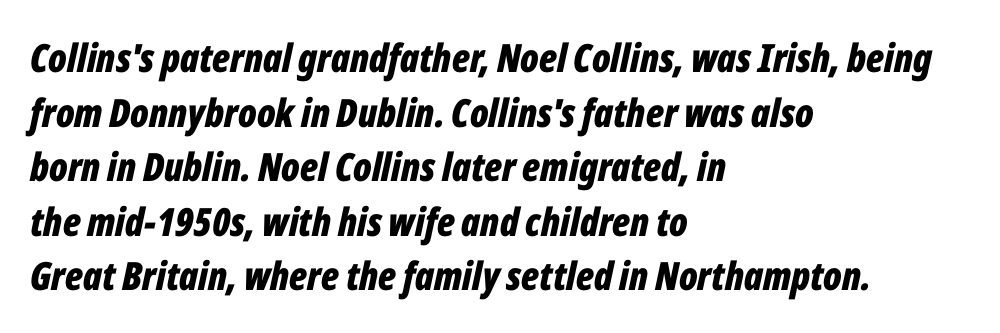
The image shows 39 px bold, condensed type, italic (leaning right); set left-aligned, normal line spacing (1.4x), normal letter spacing, not underlined; low stroke contrast and a medium x-height.
